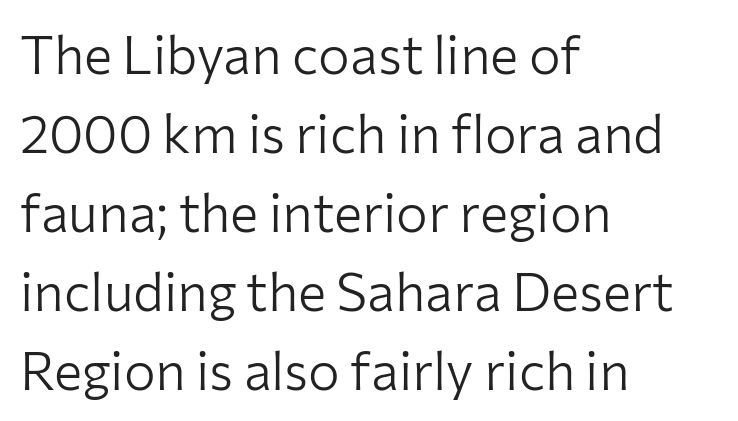
Letterform terminals end flat and unadorned throughout the passage. This sample uses an upright cut, with every glyph sitting square on the baseline. Clear beneath every line of the passage. Character widths vary here, with narrow letters taking less room than wide ones.
